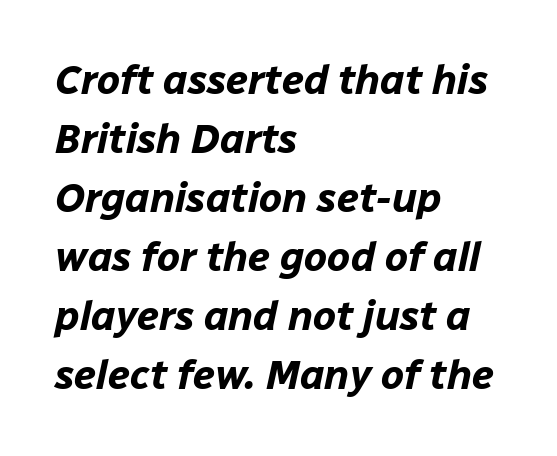
Q: Is the text bold? A: Yes.
Q: Is the text italic (slanted)? A: Yes, it leans right by about 12 degrees.
Q: Is the text underlined? A: No.
Q: How is the paragraph aligned? A: Left-aligned.
Q: Is the spacing between letters normal or unusually wide? A: Normal.
Q: Is the spacing between lines tight, normal or loose? A: Normal.
Q: Width (condensed, normal, or wide)? A: Normal.
Q: Stroke contrast? A: Low.
Q: x-height? A: Medium.
Q: Monospaced? A: No.
